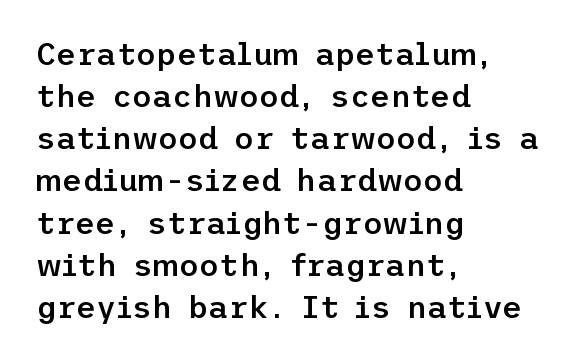
The image shows 31 px semibold sans-serif type, upright; set left-aligned, normal line spacing (1.36x), normal letter spacing, not underlined; low stroke contrast and a medium x-height.
